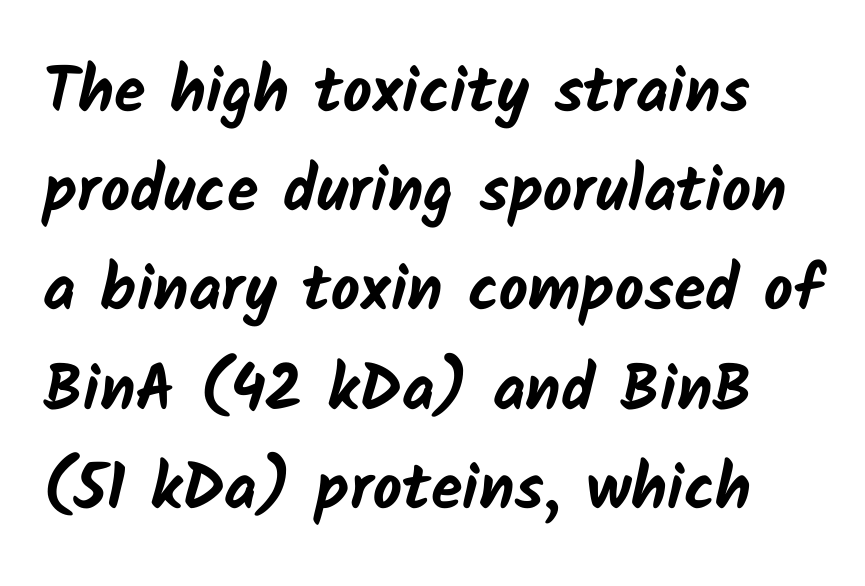
{"serif": "no", "bold": "yes", "weight": "bold", "width": "normal", "stroke_contrast": "low", "x_height": "medium", "monospaced": "no", "underline": "no", "line_spacing": "normal", "line_spacing_ratio": 1.55, "letter_spacing": "normal", "letter_spacing_em": 0.0, "glyph_px": 64}
